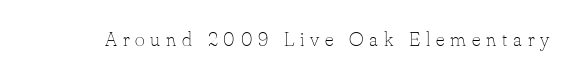
The specimen reads as upright at a glance. The baseline area is clear. No heavy texture on the line: the type isn't bold. The tracking jumps out immediately: characters are airy and widely separated.
